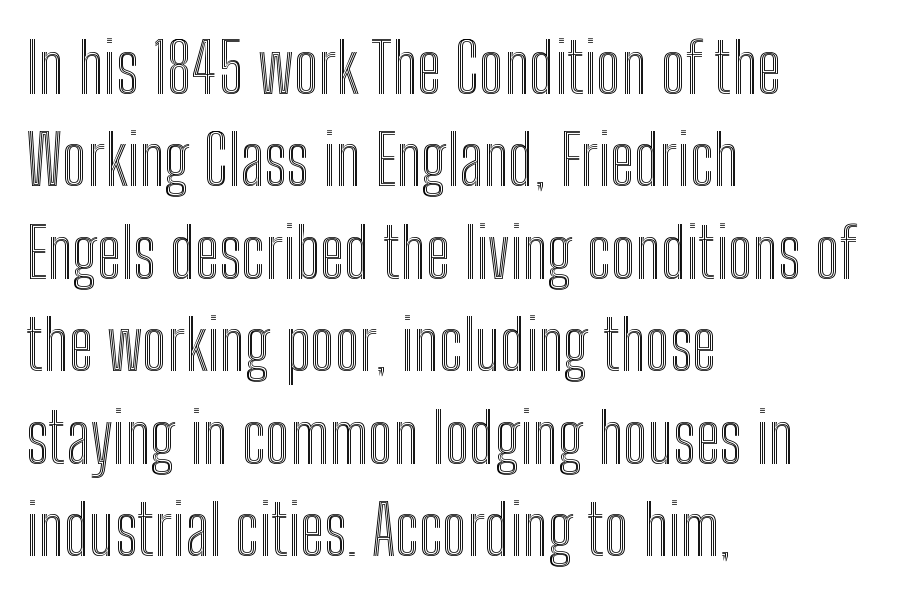
The image shows 69 px condensed type, upright; set left-aligned, normal line spacing (1.34x), normal letter spacing, not underlined; a medium x-height.
